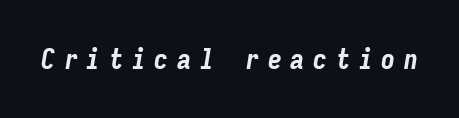
{"italic": "yes", "lean": "right", "slant_degrees": 9, "bold": "yes", "weight": "bold", "width": "condensed", "stroke_contrast": "low", "x_height": "medium", "monospaced": "yes", "underline": "no", "letter_spacing": "wide", "letter_spacing_em": 0.31, "glyph_px": 28}
